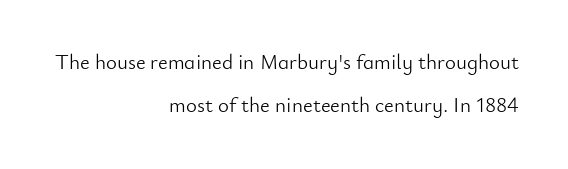
The image shows 21 px text type, upright; set right-aligned, loose line spacing (2.05x), normal letter spacing, not underlined.
